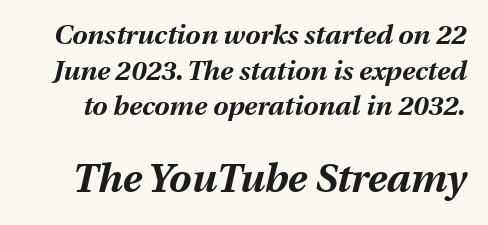
Q: Is the text bold? A: Yes.
Q: Is the text italic (slanted)? A: Yes, it leans right by about 13 degrees.
Q: Is the text underlined? A: No.
Q: Is the spacing between letters normal or unusually wide? A: Normal.
Q: Is the spacing between lines tight, normal or loose? A: Normal.
Q: Which block of text is set in a larger size, the first (top) or the second (bottom)? A: The second (bottom) one.
Q: Width (condensed, normal, or wide)? A: Normal.
Q: Stroke contrast? A: Medium.
Q: x-height? A: Medium.
Q: Monospaced? A: No.
